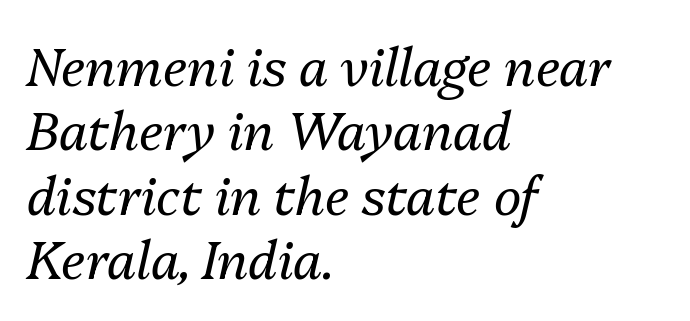
{"italic": "yes", "lean": "right", "slant_degrees": 13, "bold": "no", "weight": "regular", "width": "normal", "stroke_contrast": "medium", "x_height": "medium", "monospaced": "no", "underline": "no", "align": "left", "line_spacing_ratio": 1.24, "letter_spacing": "normal", "letter_spacing_em": 0.0, "glyph_px": 52}
